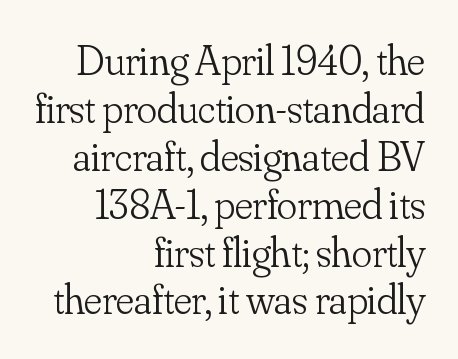
Baseline-to-baseline distance is barely more than the letter height. Italic? Not at all — the glyphs are vertical. The passage shown has conventional tracking throughout. This rendering features lettering with no underline.
